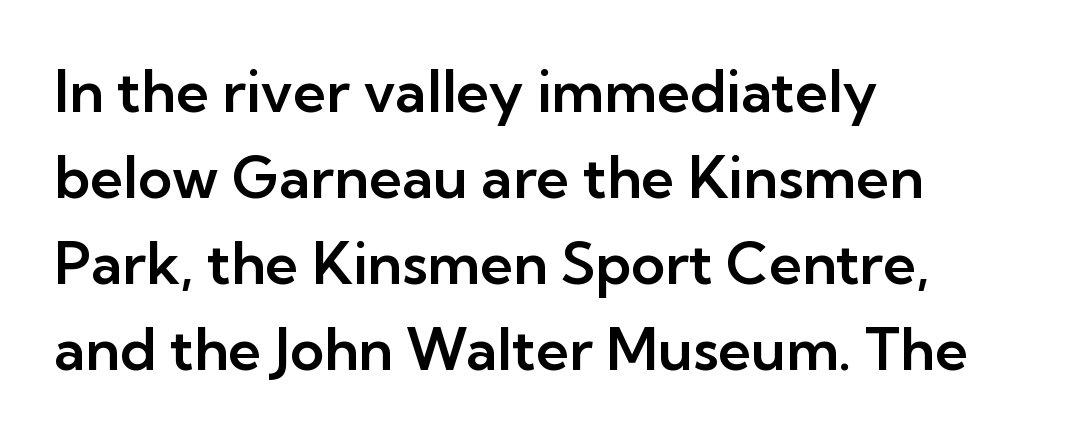
The image shows 58 px sans-serif type, upright; set left-aligned, normal line spacing (1.48x), normal letter spacing, not underlined; low stroke contrast and a medium x-height.
